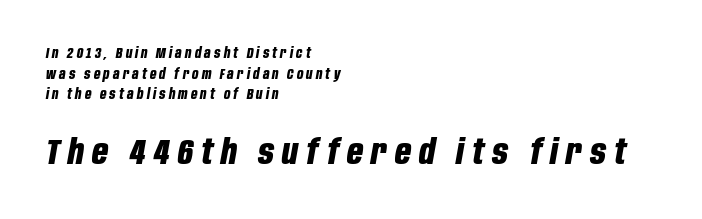
Q: Is the text bold? A: Yes.
Q: Is the text italic (slanted)? A: Yes, it leans right by about 10 degrees.
Q: Is the text underlined? A: No.
Q: How is the paragraph aligned? A: Left-aligned.
Q: Is the spacing between letters normal or unusually wide? A: Unusually wide.
Q: Is the spacing between lines tight, normal or loose? A: Normal.
Q: Which block of text is set in a larger size, the first (top) or the second (bottom)? A: The second (bottom) one.
Q: Width (condensed, normal, or wide)? A: Condensed.
Q: Stroke contrast? A: Low.
Q: x-height? A: Large.
Q: Monospaced? A: No.
